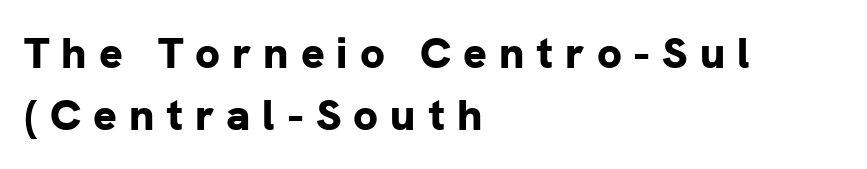
The image shows 44 px bold sans-serif type, upright; set left-aligned, normal line spacing (1.42x), unusually wide letter spacing (+0.27 em), not underlined; low stroke contrast and a medium x-height.
